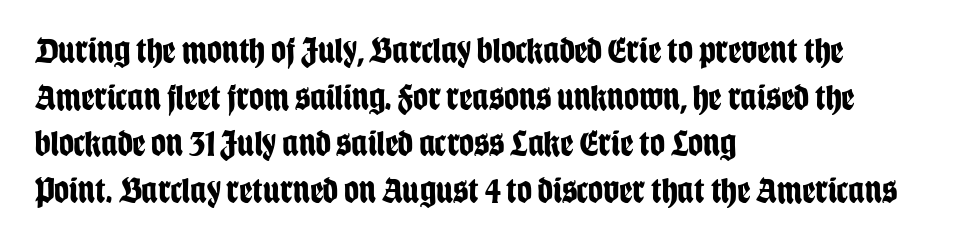
Do the characters align in a grid? No, the font is proportional. Unmarked baselines from the first word to the last. Students, observe: this is what conventionally led text looks like. These lines were composed using upright roman letters. I'd describe the lettering as bold — thick and assertive.
